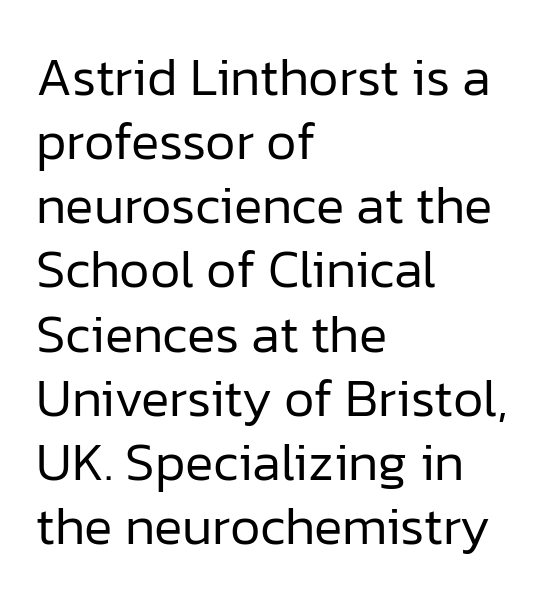
{"serif": "no", "italic": "no", "bold": "no", "weight": "regular", "width": "normal", "stroke_contrast": "low", "x_height": "medium", "monospaced": "no", "underline": "no", "align": "left", "line_spacing_ratio": 1.21, "letter_spacing": "normal", "letter_spacing_em": 0.0, "glyph_px": 53}
